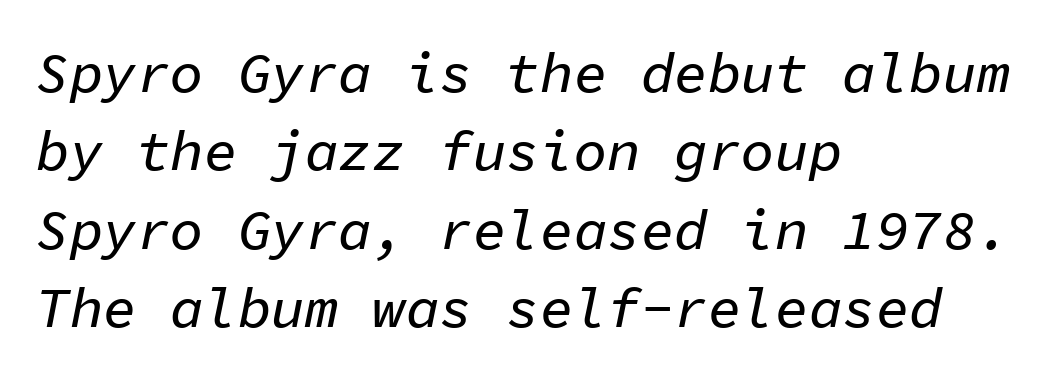
{"italic": "yes", "lean": "right", "slant_degrees": 11, "width": "normal", "stroke_contrast": "low", "x_height": "medium", "monospaced": "yes", "underline": "no", "align": "left", "line_spacing": "normal", "line_spacing_ratio": 1.4, "letter_spacing": "normal", "letter_spacing_em": 0.0, "glyph_px": 56}
